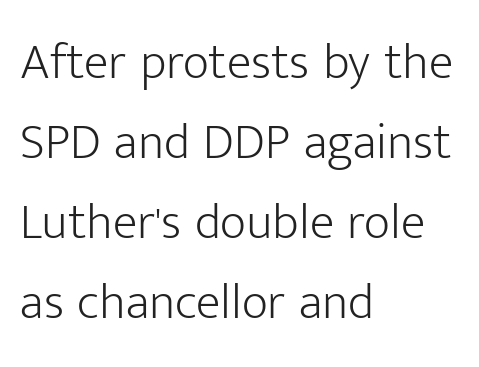
{"serif": "no", "italic": "no", "bold": "no", "weight": "light", "width": "normal", "stroke_contrast": "low", "x_height": "medium", "monospaced": "no", "underline": "no", "align": "left", "line_spacing": "normal", "line_spacing_ratio": 1.57, "letter_spacing": "normal", "letter_spacing_em": 0.0, "glyph_px": 51}
